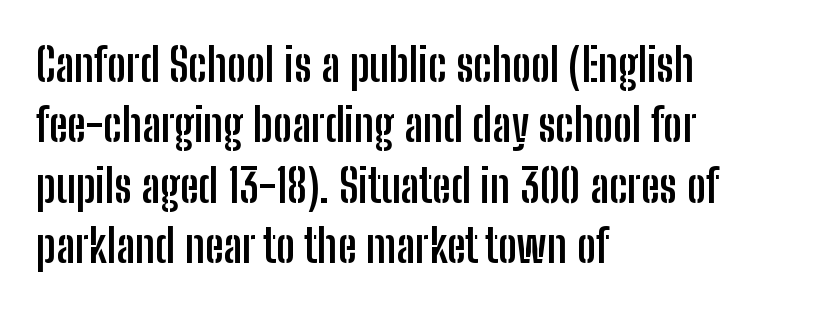
{"serif": "no", "italic": "no", "bold": "yes", "weight": "semibold", "width": "condensed", "stroke_contrast": "low", "x_height": "medium", "monospaced": "no", "underline": "no", "align": "left", "line_spacing": "normal", "line_spacing_ratio": 1.31, "letter_spacing": "normal", "letter_spacing_em": 0.0, "glyph_px": 46}
